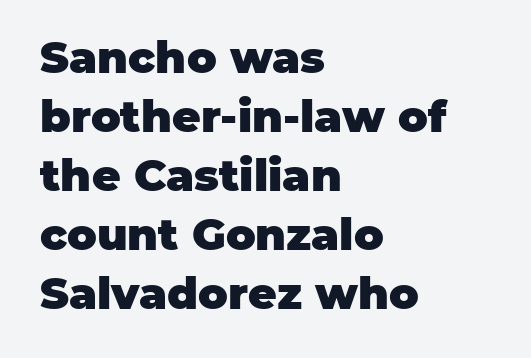
Vertical strokes here are truly vertical. Nobody drew a line under any word here. What's the leading like? Ordinary, nothing unusual. Reading down the block, your eye returns to a fixed left position each line. The face used here is rendered with its standard letterfit.
